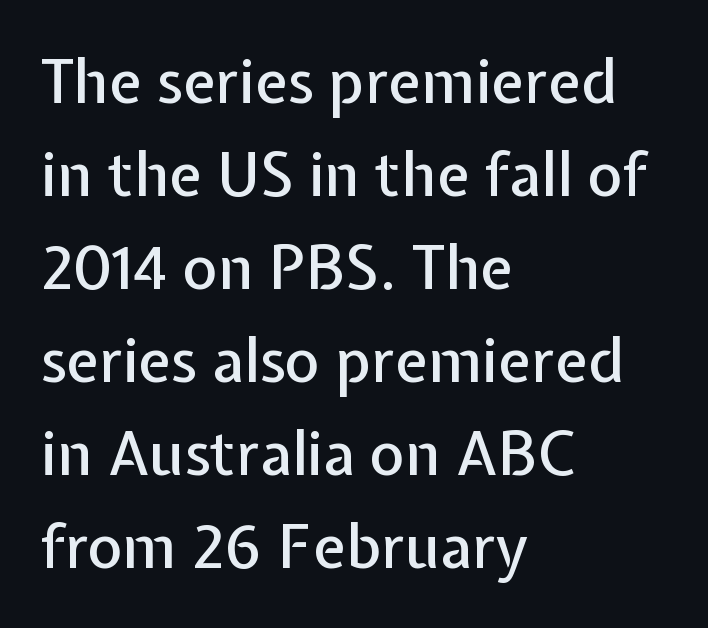
Q: Is the text italic (slanted)? A: No, it is upright.
Q: Is the typeface a serif or a sans-serif typeface? A: Sans-serif.
Q: Is the text underlined? A: No.
Q: How is the paragraph aligned? A: Left-aligned.
Q: Is the spacing between letters normal or unusually wide? A: Normal.
Q: Is the spacing between lines tight, normal or loose? A: Normal.
Q: Width (condensed, normal, or wide)? A: Normal.
Q: Stroke contrast? A: Low.
Q: x-height? A: Medium.
Q: Monospaced? A: No.
